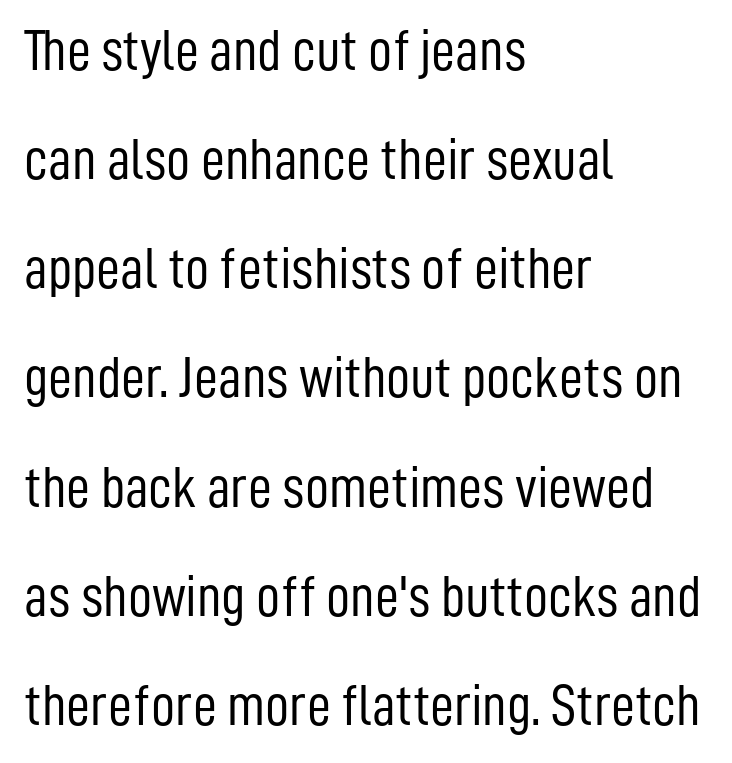
The passage is arranged the way most books set body copy — flush left. The typesetting does not lean heavy: it is not bold. When letters stand straight like this, we call the style roman or upright. The passage shown has conventional tracking throughout.
